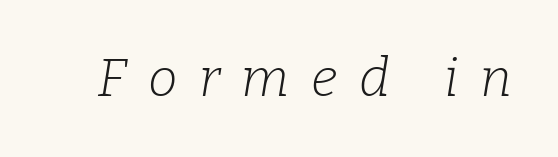
Q: Is the text bold? A: No.
Q: Is the text italic (slanted)? A: Yes, it leans right by about 9 degrees.
Q: Is the typeface a serif or a sans-serif typeface? A: Serif.
Q: Is the text underlined? A: No.
Q: Is the spacing between letters normal or unusually wide? A: Unusually wide.
Q: Width (condensed, normal, or wide)? A: Normal.
Q: Stroke contrast? A: Low.
Q: x-height? A: Medium.
Q: Monospaced? A: No.
